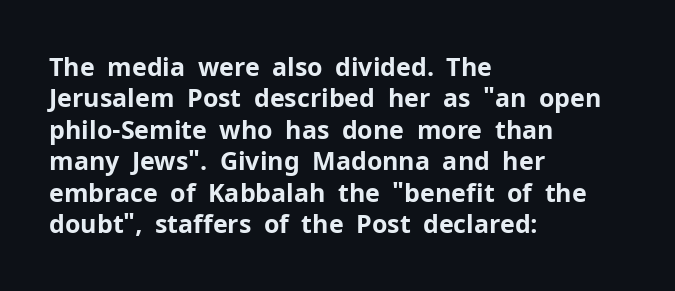
Horizontal alignment here is leftward, the default for most running prose. These lines were composed using upright roman letters. Quick note: underline off. Words appear dense and cohesive because spacing is normal. Honestly, the row spacing looks completely unremarkable. Heft: maximum for text — a bold.
